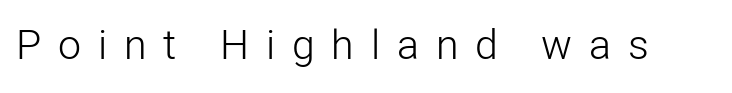
{"serif": "no", "italic": "no", "bold": "no", "weight": "light", "width": "normal", "stroke_contrast": "low", "x_height": "medium", "monospaced": "no", "underline": "no", "letter_spacing": "wide", "letter_spacing_em": 0.41, "glyph_px": 41}
